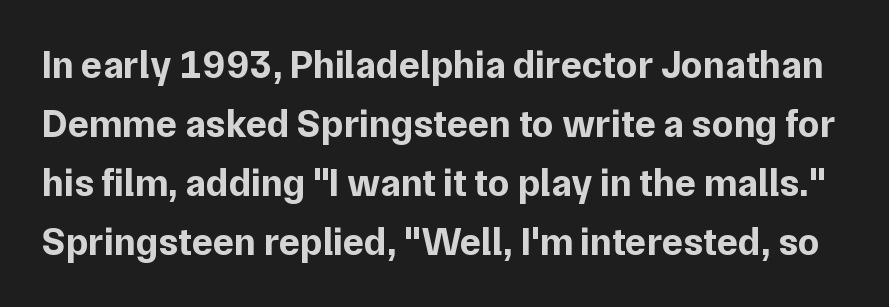
Q: Is the text bold? A: Yes.
Q: Is the text italic (slanted)? A: No, it is upright.
Q: Is the typeface a serif or a sans-serif typeface? A: Sans-serif.
Q: Is the text underlined? A: No.
Q: Is the spacing between letters normal or unusually wide? A: Normal.
Q: Is the spacing between lines tight, normal or loose? A: Normal.
Q: Width (condensed, normal, or wide)? A: Normal.
Q: Stroke contrast? A: Low.
Q: x-height? A: Medium.
Q: Monospaced? A: No.
